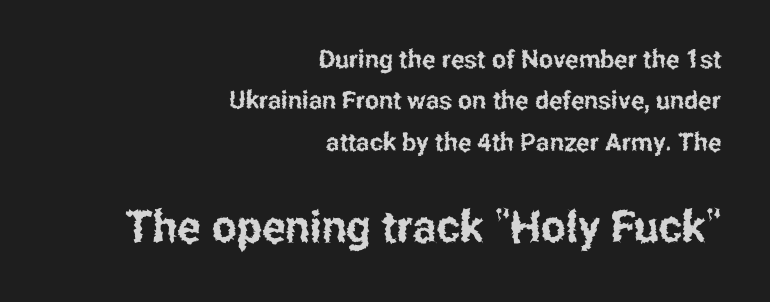
{"serif": "no", "italic": "no", "width": "condensed", "stroke_contrast": "low", "x_height": "medium", "monospaced": "no", "underline": "no", "align": "right", "line_spacing": "normal", "line_spacing_ratio": 1.66, "letter_spacing": "normal", "letter_spacing_em": 0.0, "larger_block": "second", "size_ratio": 1.76, "glyph_px": 44}
